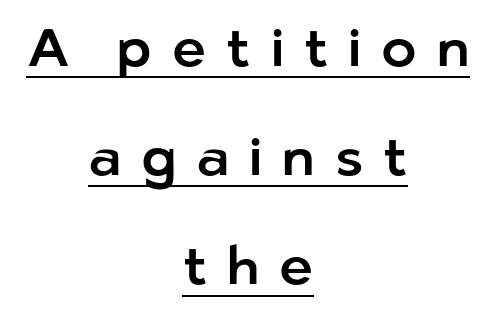
Q: Is the text italic (slanted)? A: No, it is upright.
Q: Is the typeface a serif or a sans-serif typeface? A: Sans-serif.
Q: Is the text underlined? A: Yes.
Q: How is the paragraph aligned? A: Centered.
Q: Is the spacing between letters normal or unusually wide? A: Unusually wide.
Q: Is the spacing between lines tight, normal or loose? A: Loose.
Q: Width (condensed, normal, or wide)? A: Normal.
Q: Stroke contrast? A: Low.
Q: x-height? A: Medium.
Q: Monospaced? A: No.
